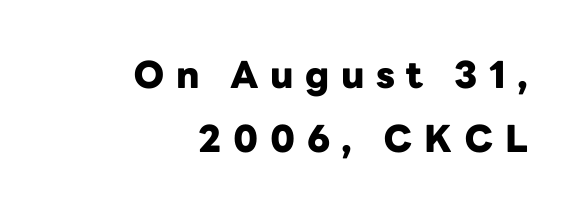
Q: Is the text bold? A: Yes.
Q: Is the text italic (slanted)? A: No, it is upright.
Q: Is the typeface a serif or a sans-serif typeface? A: Sans-serif.
Q: Is the text underlined? A: No.
Q: How is the paragraph aligned? A: Right-aligned.
Q: Is the spacing between letters normal or unusually wide? A: Unusually wide.
Q: Width (condensed, normal, or wide)? A: Normal.
Q: Stroke contrast? A: Low.
Q: x-height? A: Medium.
Q: Monospaced? A: No.
